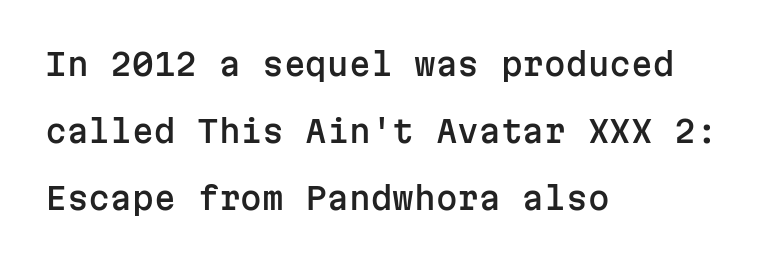
Q: Is the text italic (slanted)? A: No, it is upright.
Q: Is the typeface a serif or a sans-serif typeface? A: Sans-serif.
Q: Is the text underlined? A: No.
Q: How is the paragraph aligned? A: Left-aligned.
Q: Is the spacing between letters normal or unusually wide? A: Normal.
Q: Is the spacing between lines tight, normal or loose? A: Loose.
Q: Width (condensed, normal, or wide)? A: Normal.
Q: Stroke contrast? A: Low.
Q: x-height? A: Medium.
Q: Monospaced? A: Yes.
